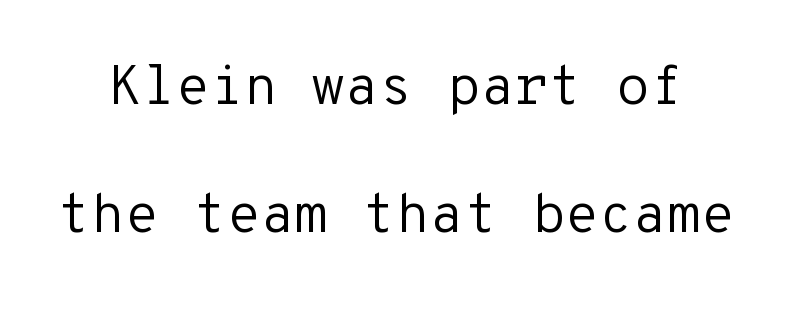
How are the letters spaced? Ordinarily, with no added tracking. The typography opts for an upright posture over an oblique one. Monospaced: the letters line up in strict vertical columns. No extra ink here — the face is not bold. The words here are not underlined.
